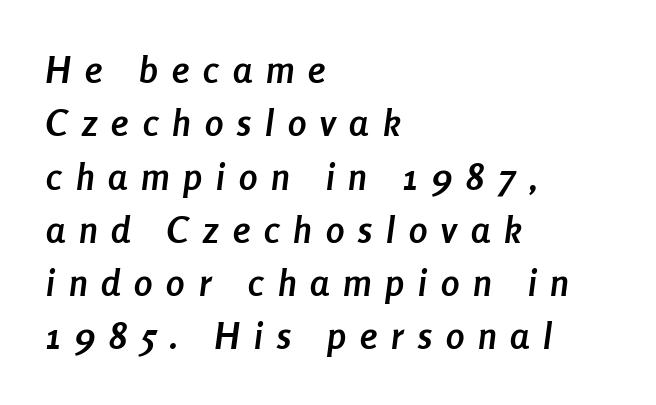
{"italic": "yes", "lean": "right", "slant_degrees": 8, "bold": "yes", "weight": "semibold", "width": "condensed", "stroke_contrast": "low", "x_height": "medium", "monospaced": "no", "underline": "no", "align": "left", "line_spacing": "normal", "line_spacing_ratio": 1.44, "letter_spacing": "wide", "letter_spacing_em": 0.38, "glyph_px": 37}
